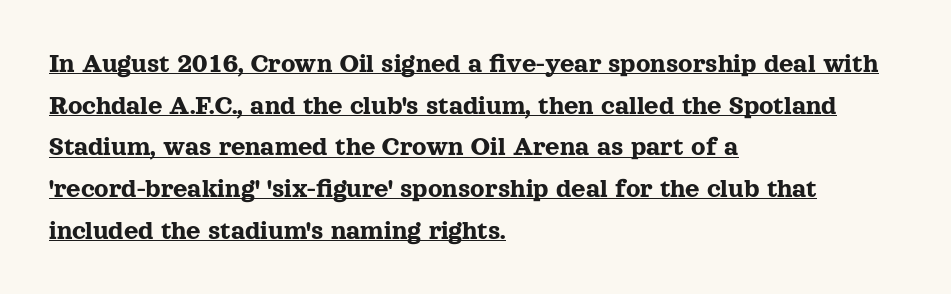
Q: Is the text italic (slanted)? A: No, it is upright.
Q: Is the typeface a serif or a sans-serif typeface? A: Serif.
Q: Is the text underlined? A: Yes.
Q: How is the paragraph aligned? A: Left-aligned.
Q: Is the spacing between letters normal or unusually wide? A: Normal.
Q: Is the spacing between lines tight, normal or loose? A: Normal.
Q: Width (condensed, normal, or wide)? A: Normal.
Q: x-height? A: Medium.
Q: Monospaced? A: No.
